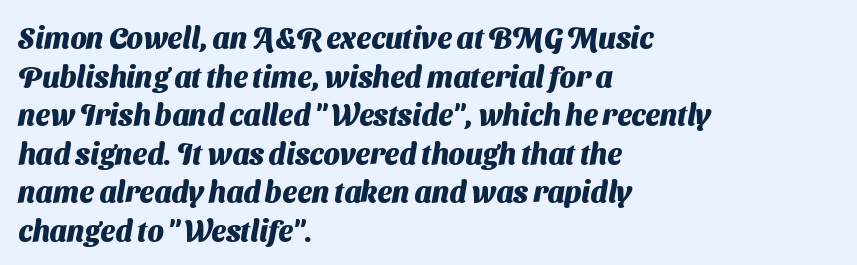
No extra tracking has been applied to these lines. The typesetting leans heavy: a genuine bold. A typesetter would call this leading conventional body-copy spacing. Horizontal alignment here is leftward, the default for most running prose. Proportional: the letters do not fall into vertical columns. Examine the stroke ends and you'll find no serifs.
